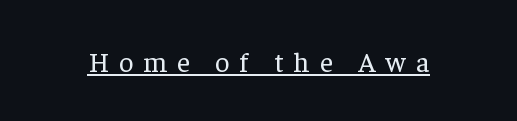
Q: Is the text bold? A: No.
Q: Is the text italic (slanted)? A: No, it is upright.
Q: Is the typeface a serif or a sans-serif typeface? A: Serif.
Q: Is the text underlined? A: Yes.
Q: Is the spacing between letters normal or unusually wide? A: Unusually wide.
Q: Width (condensed, normal, or wide)? A: Normal.
Q: Stroke contrast? A: Low.
Q: x-height? A: Medium.
Q: Monospaced? A: No.
